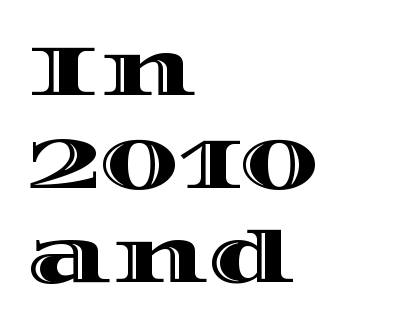
The image shows 73 px wide type, upright; set left-aligned, normal line spacing (1.28x), normal letter spacing, not underlined; a large x-height.
